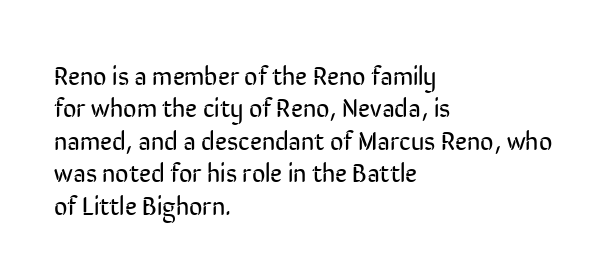
{"italic": "no", "bold": "no", "underline": "no", "align": "left", "line_spacing": "normal", "line_spacing_ratio": 1.25, "letter_spacing": "normal", "letter_spacing_em": 0.0, "glyph_px": 26}
